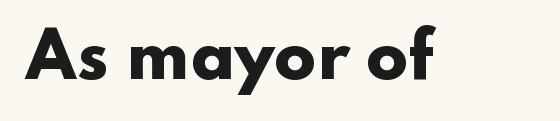
Q: Is the text bold? A: Yes.
Q: Is the text italic (slanted)? A: No, it is upright.
Q: Is the typeface a serif or a sans-serif typeface? A: Sans-serif.
Q: Is the text underlined? A: No.
Q: Is the spacing between letters normal or unusually wide? A: Normal.
Q: Width (condensed, normal, or wide)? A: Wide.
Q: Stroke contrast? A: Low.
Q: x-height? A: Small.
Q: Monospaced? A: No.
